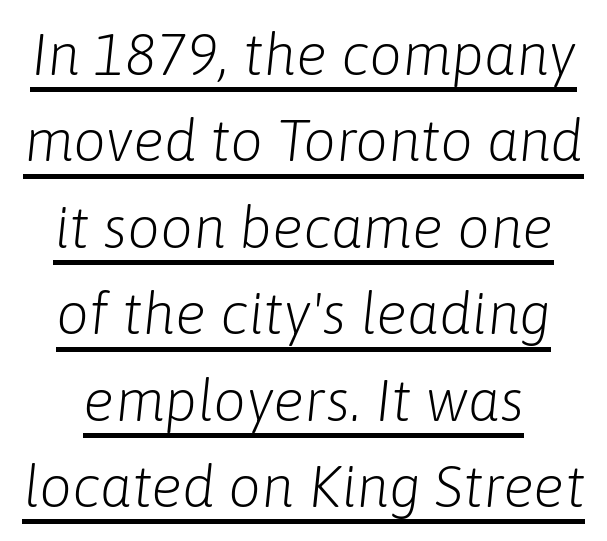
Emphasis-style slanted type is in use. Default kerning and tracking; the words read as compact shapes. Whoever set this chose a conventional vertical rhythm. Caption: lettering with a line underneath. The letters look calm and open, with moderate or lighter stems.
